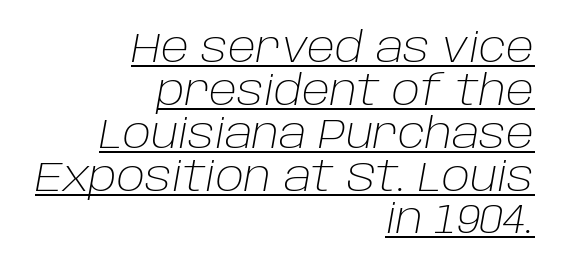
{"italic": "yes", "lean": "right", "slant_degrees": 10, "bold": "no", "weight": "light", "width": "normal", "stroke_contrast": "low", "x_height": "large", "monospaced": "no", "underline": "yes", "align": "right", "line_spacing": "tight", "line_spacing_ratio": 1.02, "letter_spacing": "normal", "letter_spacing_em": 0.0, "glyph_px": 42}
